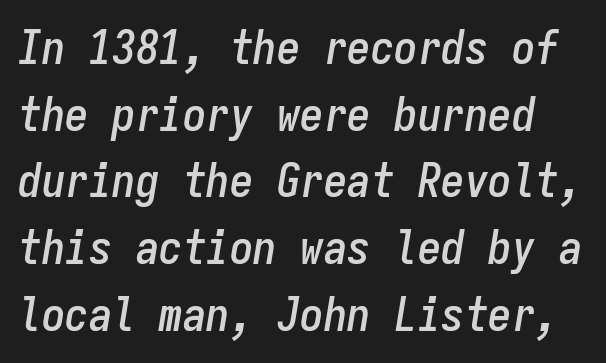
Q: Is the text italic (slanted)? A: Yes, it leans right by about 9 degrees.
Q: Is the text underlined? A: No.
Q: Is the spacing between letters normal or unusually wide? A: Normal.
Q: Is the spacing between lines tight, normal or loose? A: Normal.
Q: Width (condensed, normal, or wide)? A: Condensed.
Q: Stroke contrast? A: Low.
Q: x-height? A: Medium.
Q: Monospaced? A: Yes.
